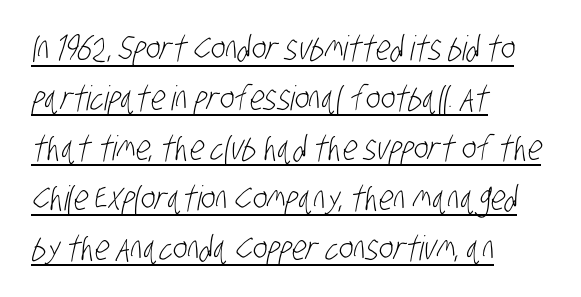
Q: Is the text bold? A: No.
Q: Is the typeface a serif or a sans-serif typeface? A: Sans-serif.
Q: Is the text underlined? A: Yes.
Q: How is the paragraph aligned? A: Left-aligned.
Q: Is the spacing between letters normal or unusually wide? A: Normal.
Q: Is the spacing between lines tight, normal or loose? A: Normal.
Q: Width (condensed, normal, or wide)? A: Condensed.
Q: Stroke contrast? A: Low.
Q: x-height? A: Large.
Q: Monospaced? A: No.
